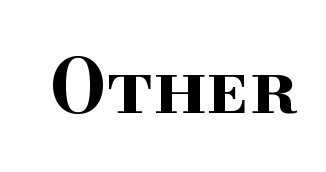
{"serif": "yes", "italic": "no", "bold": "yes", "weight": "bold", "width": "wide", "stroke_contrast": "high", "x_height": "small", "monospaced": "no", "underline": "no", "letter_spacing": "normal", "letter_spacing_em": 0.0, "glyph_px": 74}
